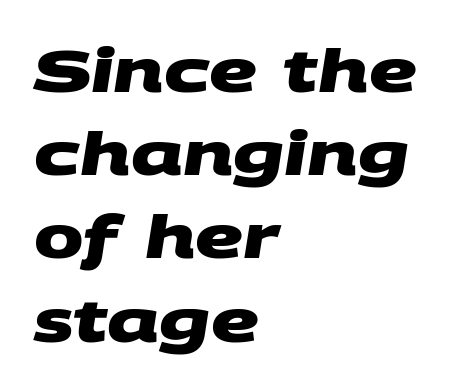
{"serif": "no", "bold": "yes", "weight": "heavy", "width": "wide", "stroke_contrast": "medium", "x_height": "large", "monospaced": "no", "underline": "no", "align": "left", "line_spacing": "normal", "line_spacing_ratio": 1.41, "letter_spacing": "normal", "letter_spacing_em": 0.0, "glyph_px": 59}
